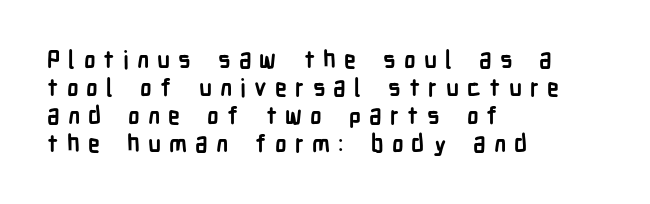
Words appear elongated and porous because spacing is wide. If you drew a ruler down the left edge, every line would touch it. The sample has been set heavy, in full bold. The zone under the glyphs is completely vacant.
